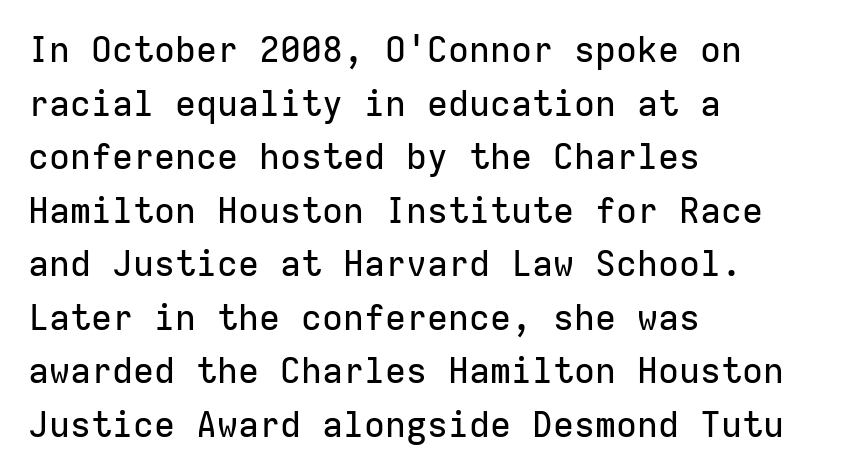
Italic? Not at all — the glyphs are vertical. Typeset ragged right — the left edge is the straight one. This sample has the even, mechanical cadence of fixed-width lettering. Regarding leading, the lines here are spaced in the standard way. Nobody touched the tracking dial on this one.
